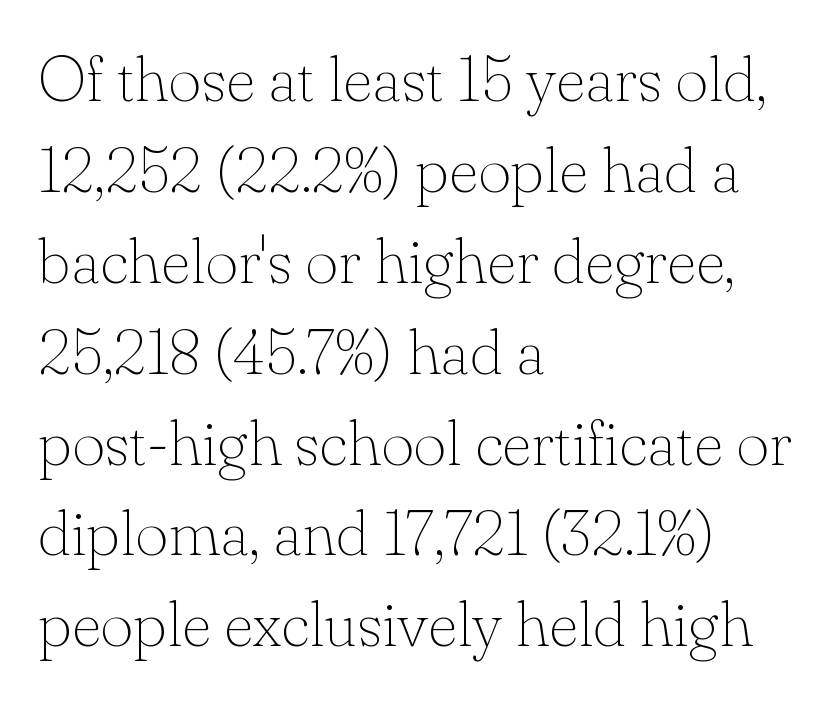
Examine the stroke ends and you'll spot serifs. Compared with typical paragraphs, the rows here are spaced about the same. Character widths vary here, with narrow letters taking less room than wide ones. The axis of the letterforms is exactly vertical. The compositor pushed each line to the left boundary. The foot of each line stays bare and open.
